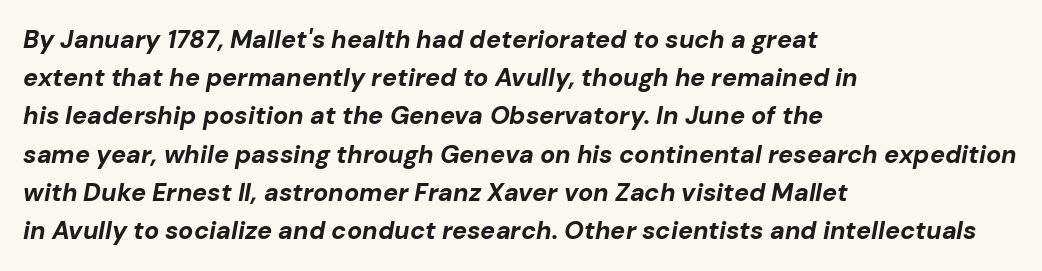
Lines of text with bare space underneath. This is heavy type, rendered in bold. The letters are slanted; this is an italic face. Students, observe: this is what conventionally led text looks like. Horizontally, the lines are justified to the leading edge only. Each word holds together tightly as a unit, with standard inter-letter gaps.
